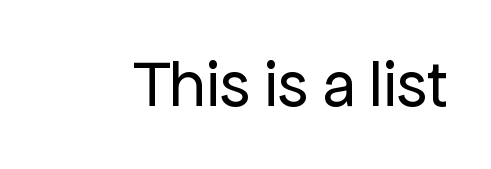
Q: Is the text bold? A: No.
Q: Is the text italic (slanted)? A: No, it is upright.
Q: Is the typeface a serif or a sans-serif typeface? A: Sans-serif.
Q: Is the text underlined? A: No.
Q: Is the spacing between letters normal or unusually wide? A: Normal.
Q: Width (condensed, normal, or wide)? A: Normal.
Q: Stroke contrast? A: Low.
Q: x-height? A: Medium.
Q: Monospaced? A: No.
